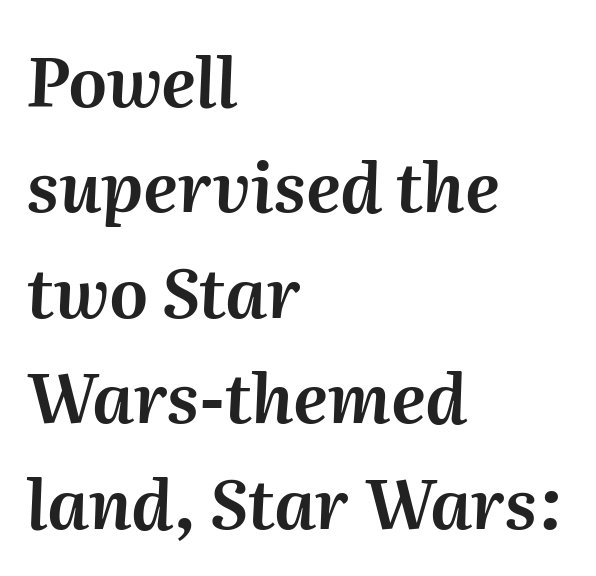
Q: Is the text italic (slanted)? A: Yes, it leans right by about 2 degrees.
Q: Is the text underlined? A: No.
Q: How is the paragraph aligned? A: Left-aligned.
Q: Is the spacing between letters normal or unusually wide? A: Normal.
Q: Is the spacing between lines tight, normal or loose? A: Normal.
Q: Width (condensed, normal, or wide)? A: Normal.
Q: Stroke contrast? A: Medium.
Q: x-height? A: Medium.
Q: Monospaced? A: No.
